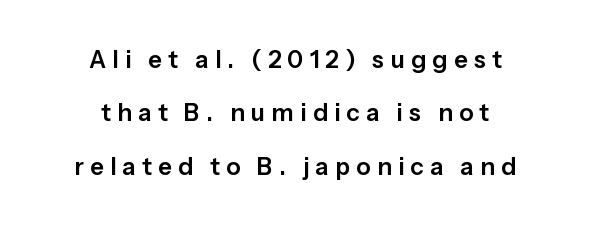
In CSS terms this would be text-align: center. Unmarked baselines from the first word to the last. The space between consecutive lines is lavish. Short note: letters widely spaced. Rendered with straight, roman letterforms.
